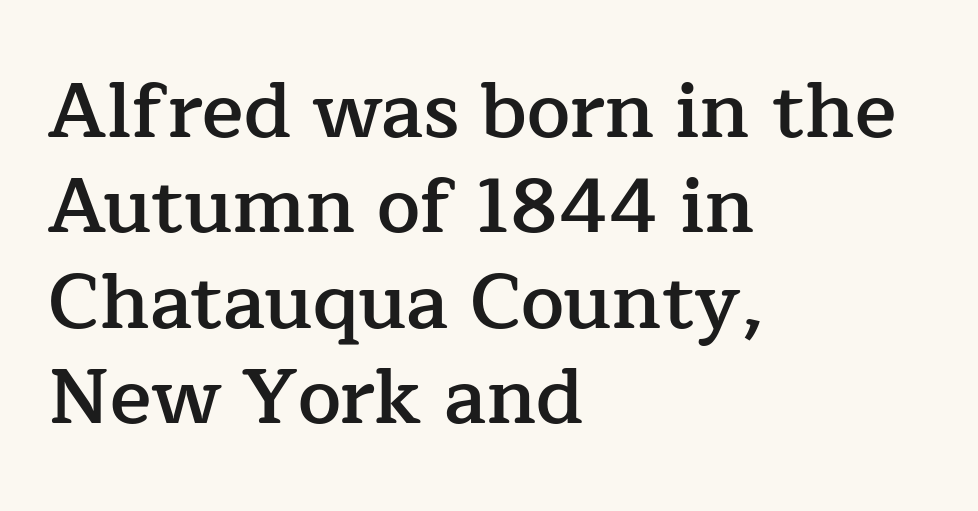
{"serif": "yes", "italic": "no", "bold": "semi", "weight": "semibold", "width": "normal", "stroke_contrast": "low", "x_height": "medium", "monospaced": "no", "underline": "no", "align": "left", "line_spacing_ratio": 1.24, "letter_spacing": "normal", "letter_spacing_em": 0.0, "glyph_px": 77}
